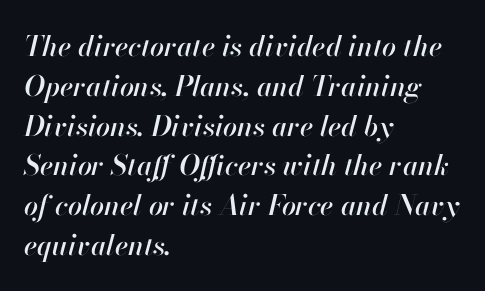
{"italic": "yes", "lean": "right", "slant_degrees": 13, "width": "normal", "stroke_contrast": "high", "x_height": "small", "monospaced": "no", "underline": "no", "align": "left", "line_spacing": "normal", "line_spacing_ratio": 1.42, "letter_spacing": "normal", "letter_spacing_em": 0.0, "glyph_px": 28}
